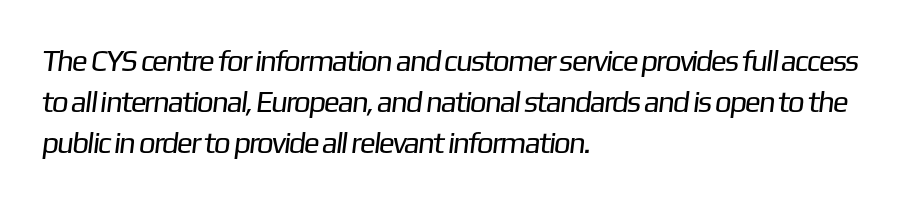
The characters are drawn with everyday or finer stroke widths. Is there much room between lines? A standard amount, neither cramped nor airy. Grotesque or geometric, the face here clearly has no serifs. A typesetter would call this proportional, since set widths differ per character. Typeset ragged right — the left edge is the straight one. The gap between lines stays unmarked.
